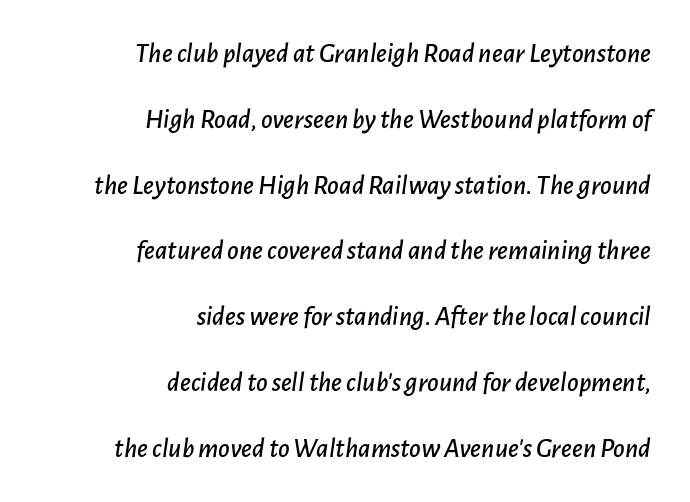
Q: Is the text italic (slanted)? A: Yes, it leans right by about 7 degrees.
Q: Is the text underlined? A: No.
Q: How is the paragraph aligned? A: Right-aligned.
Q: Is the spacing between letters normal or unusually wide? A: Normal.
Q: Is the spacing between lines tight, normal or loose? A: Loose.
Q: Width (condensed, normal, or wide)? A: Normal.
Q: Stroke contrast? A: Low.
Q: x-height? A: Medium.
Q: Monospaced? A: No.
